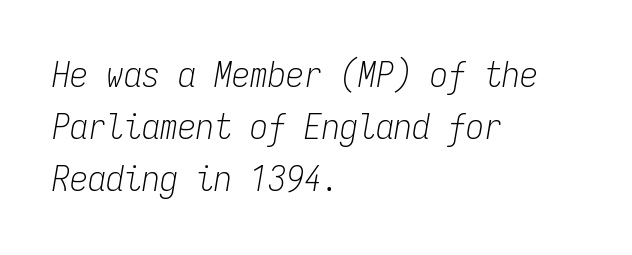
Note the uniform advance width — an 'i' takes as much space as an 'm'. The font sits on the lighter half of the weight spectrum, regular included. Looking at the ascenders, they clearly lean. Line starts are locked; line ends wander. Nothing unusual about the tracking: characters are spaced as the font intends. Whoever set this chose a conventional vertical rhythm.
